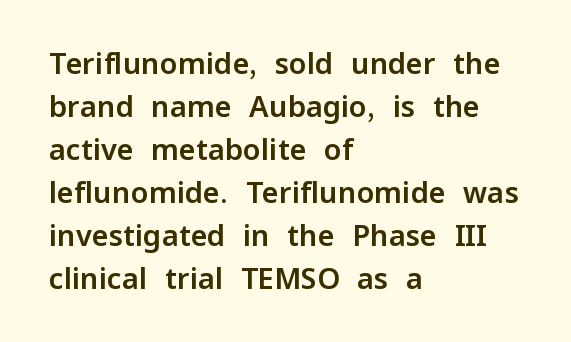
{"serif": "no", "italic": "no", "width": "normal", "stroke_contrast": "low", "x_height": "medium", "monospaced": "no", "underline": "no", "align": "left", "line_spacing": "normal", "line_spacing_ratio": 1.48, "letter_spacing": "normal", "letter_spacing_em": 0.0, "glyph_px": 29}
